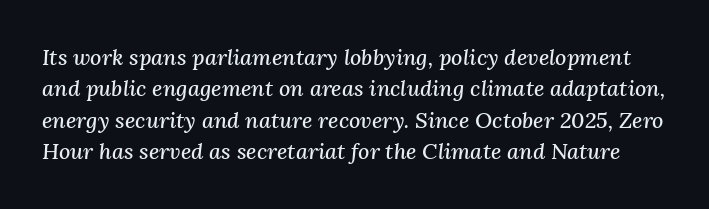
Q: Is the text italic (slanted)? A: Yes, it leans right by about 3 degrees.
Q: Is the text underlined? A: No.
Q: Is the spacing between letters normal or unusually wide? A: Normal.
Q: Is the spacing between lines tight, normal or loose? A: Normal.
